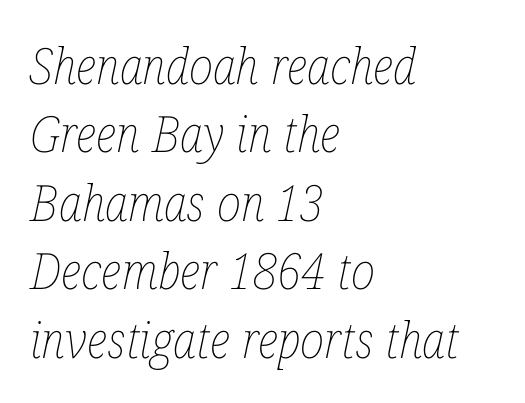
{"italic": "yes", "lean": "right", "slant_degrees": 12, "bold": "no", "weight": "thin", "width": "condensed", "stroke_contrast": "low", "x_height": "medium", "monospaced": "no", "underline": "no", "align": "left", "line_spacing": "normal", "line_spacing_ratio": 1.37, "letter_spacing": "normal", "letter_spacing_em": 0.0, "glyph_px": 50}
